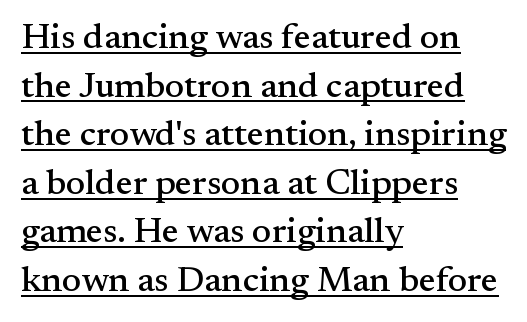
The image shows 36 px serif type, upright; set left-aligned, normal line spacing (1.35x), normal letter spacing, underlined; medium stroke contrast and a small x-height.
